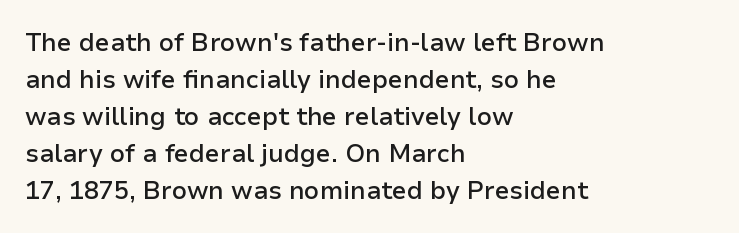
Posture: upright roman. The string is rendered with underlining switched off. Layout note: lines flush left. The line texture is even and compact thanks to regular tracking.
